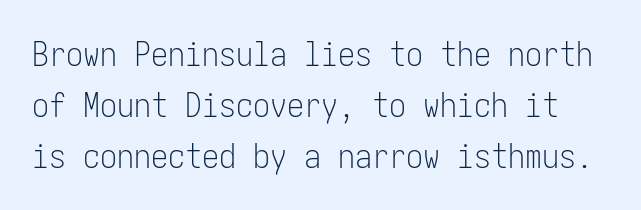
The image shows 34 px light, condensed sans-serif type, upright; set normal line spacing (1.5x), normal letter spacing, not underlined; low stroke contrast and a medium x-height.
